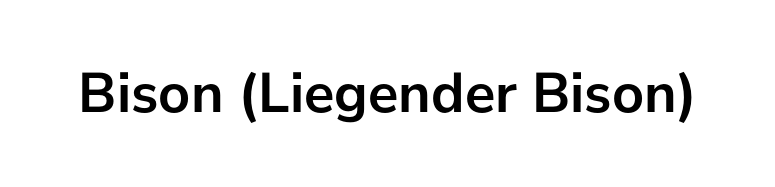
{"serif": "no", "italic": "no", "bold": "yes", "weight": "semibold", "width": "normal", "stroke_contrast": "low", "x_height": "medium", "monospaced": "no", "underline": "no", "letter_spacing": "normal", "letter_spacing_em": 0.0, "glyph_px": 57}
